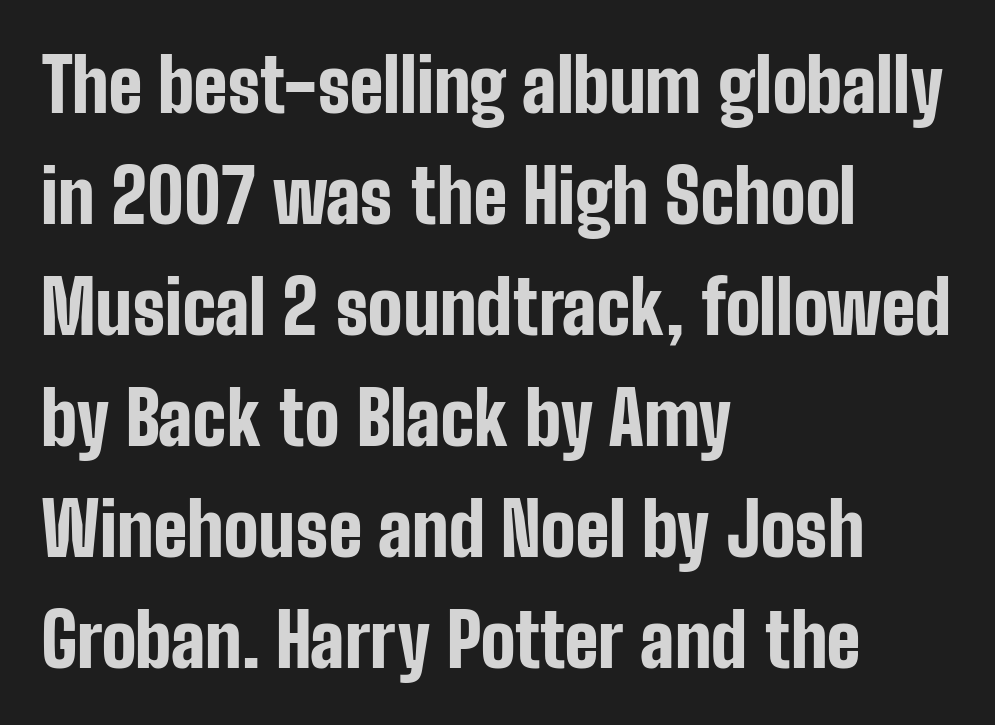
The image shows 73 px bold, condensed sans-serif type, upright; set left-aligned, normal line spacing (1.52x), normal letter spacing, not underlined; low stroke contrast and a medium x-height.
